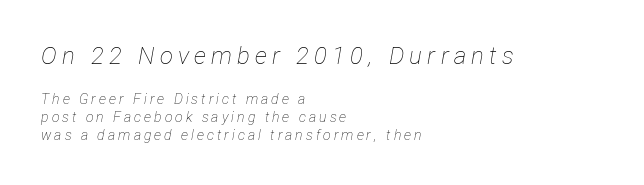
The glyphs are unaccompanied by any horizontal stroke below them. The more generous point size was reserved for the upper chunk. Compared with typical paragraphs, the rows here are spaced about the same. A typesetter would call this heavily tracked-out type.
